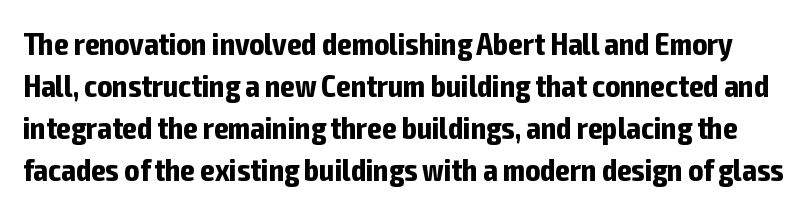
The image shows 31 px bold, condensed sans-serif type, upright; set normal line spacing (1.36x), normal letter spacing, not underlined; low stroke contrast and a medium x-height.
